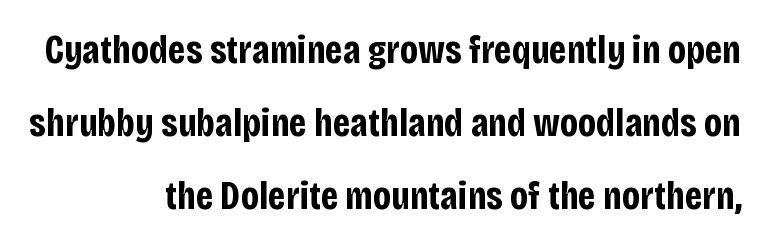
Do the characters align in a grid? No, the font is proportional. This is the regular roman posture of the typeface. The words here are not underlined. The passage shown has conventional tracking throughout.
